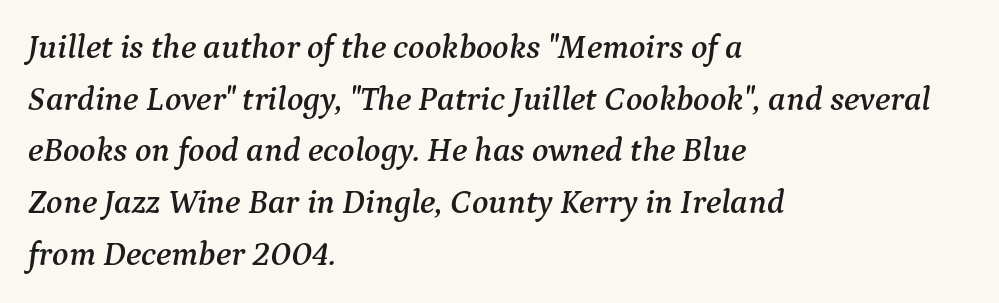
{"serif": "yes", "italic": "yes", "lean": "right", "slant_degrees": 9, "width": "normal", "stroke_contrast": "medium", "x_height": "medium", "monospaced": "no", "underline": "no", "align": "left", "line_spacing": "normal", "line_spacing_ratio": 1.52, "letter_spacing": "normal", "letter_spacing_em": 0.0, "glyph_px": 34}
